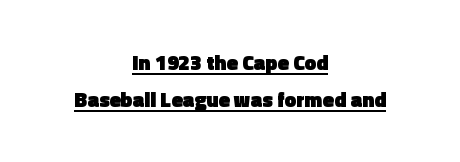
Q: Is the text bold? A: Yes.
Q: Is the text italic (slanted)? A: No, it is upright.
Q: Is the text underlined? A: Yes.
Q: How is the paragraph aligned? A: Centered.
Q: Is the spacing between letters normal or unusually wide? A: Normal.
